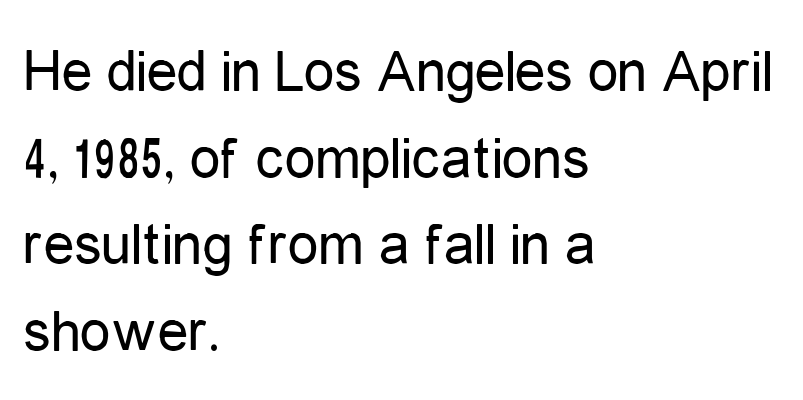
The image shows 61 px regular-weight, condensed sans-serif type, upright; set left-aligned, normal line spacing (1.42x), normal letter spacing, not underlined; low stroke contrast and a medium x-height.
